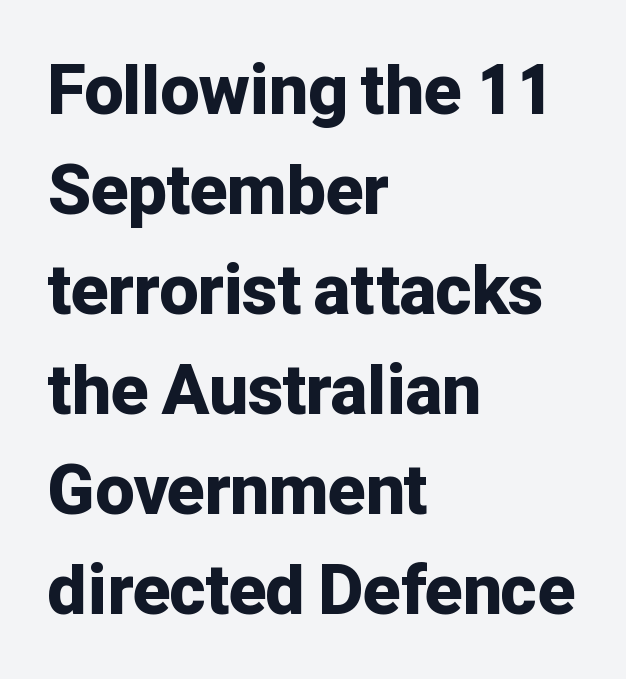
The face used here is proportionally spaced, like ordinary book or web type. The rendering uses a moderate line-height, typical for paragraphs. Unlike italic type, these characters show no tilt at all. Bare-footed words on every line. Where is the straight margin? On the left. Stroke thickness is high; the sample reads as a true bold.
